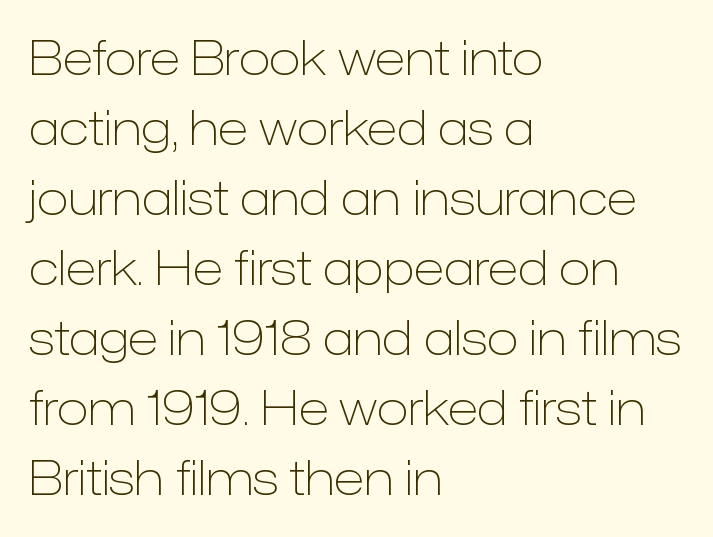
{"serif": "no", "italic": "no", "bold": "no", "weight": "light", "width": "normal", "stroke_contrast": "low", "x_height": "medium", "monospaced": "no", "underline": "no", "align": "left", "line_spacing": "normal", "line_spacing_ratio": 1.49, "letter_spacing": "normal", "letter_spacing_em": 0.0, "glyph_px": 47}
